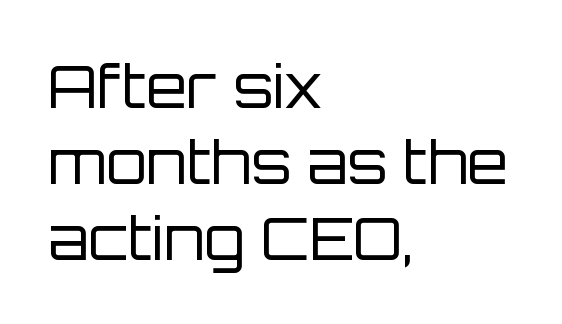
This block has exactly the height ordinary leading produces. The passage shown is typed in a proportional face where columns would drift. Grotesque or geometric, the face here clearly has no serifs. The font's upright variant was chosen for this text. There is no visible air inserted between adjacent glyphs. Each row of text sits above clean, open space.
